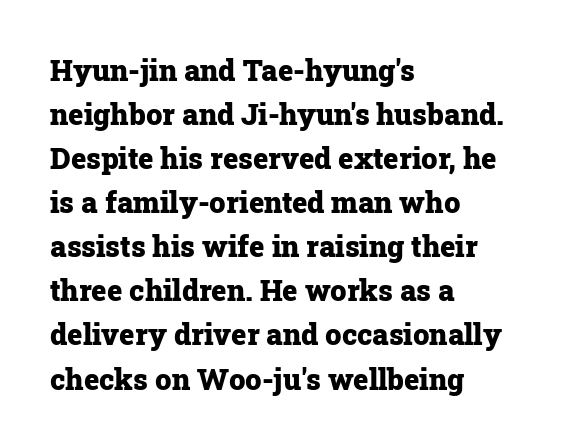
{"serif": "yes", "italic": "no", "bold": "yes", "weight": "heavy", "width": "normal", "stroke_contrast": "low", "x_height": "medium", "monospaced": "no", "underline": "no", "align": "left", "line_spacing": "normal", "line_spacing_ratio": 1.52, "letter_spacing": "normal", "letter_spacing_em": 0.0, "glyph_px": 29}
